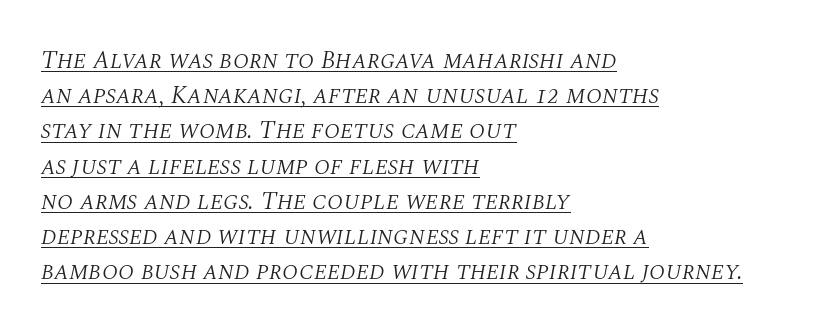
The passage shown is underscored from start to finish. Characters are canted at an angle relative to the baseline's perpendicular. Ink coverage per letter is moderate at most. Notice how descenders clear the ascenders below comfortably — that's standard leading. Horizontal alignment here is leftward, the default for most running prose. Is the letter spacing exaggerated? No — it looks like the ordinary default.
